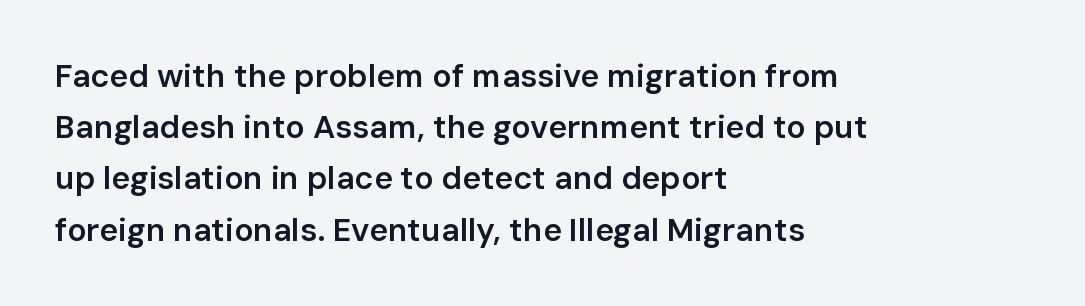
Honestly, the row spacing looks completely unremarkable. This sample uses an upright cut, with every glyph sitting square on the baseline. The type is set solid horizontally, with unmodified tracking. What kind of face is this? One without serifs — a sans. One-word summary of the alignment: left. The letters are semibold — heavier than regular but short of a full bold.
